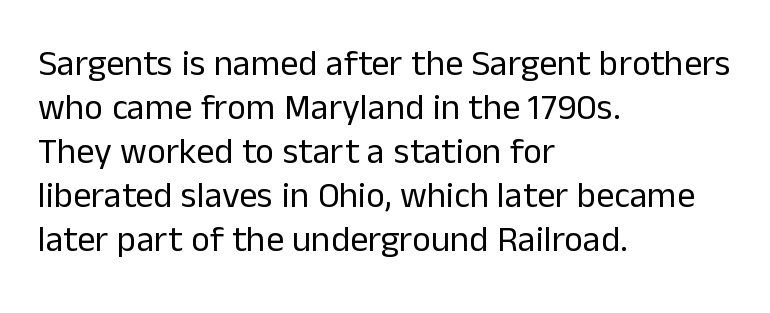
Q: Is the text bold? A: No.
Q: Is the text italic (slanted)? A: No, it is upright.
Q: Is the typeface a serif or a sans-serif typeface? A: Sans-serif.
Q: Is the text underlined? A: No.
Q: How is the paragraph aligned? A: Left-aligned.
Q: Is the spacing between letters normal or unusually wide? A: Normal.
Q: Width (condensed, normal, or wide)? A: Normal.
Q: Stroke contrast? A: Low.
Q: x-height? A: Medium.
Q: Monospaced? A: No.
